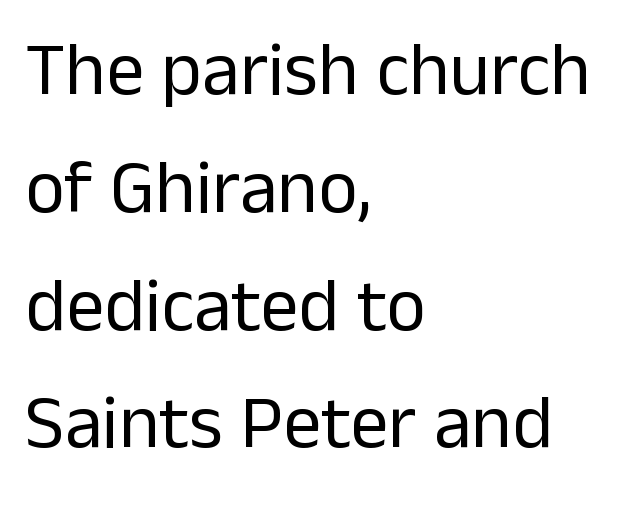
The image shows 76 px regular-weight sans-serif type, upright; set left-aligned, normal line spacing (1.55x), normal letter spacing, not underlined; low stroke contrast and a medium x-height.
